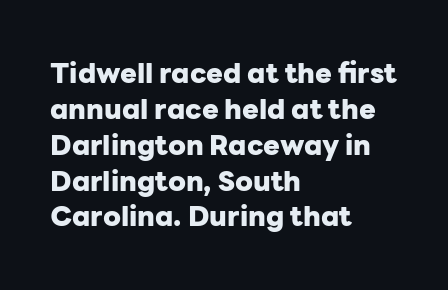
{"serif": "no", "italic": "no", "bold": "yes", "weight": "heavy", "width": "normal", "stroke_contrast": "low", "x_height": "medium", "monospaced": "no", "underline": "no", "align": "left", "line_spacing": "normal", "line_spacing_ratio": 1.28, "letter_spacing": "normal", "letter_spacing_em": 0.0, "glyph_px": 28}
